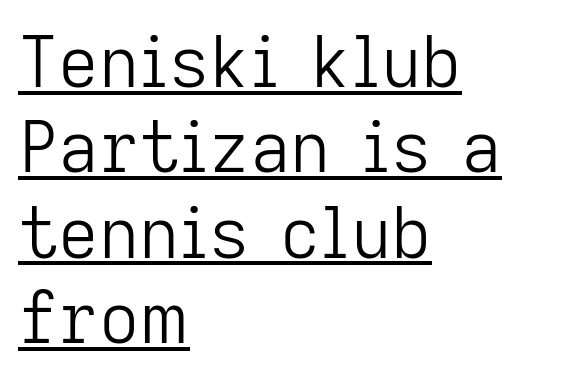
The image shows 70 px light sans-serif type, upright; set left-aligned, line spacing 1.22x, normal letter spacing, underlined; low stroke contrast and a medium x-height.
